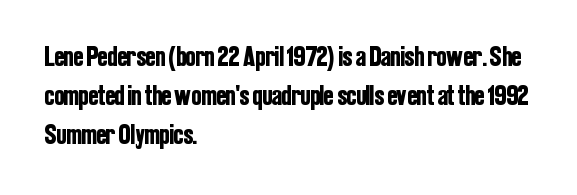
{"serif": "no", "italic": "no", "width": "condensed", "stroke_contrast": "low", "x_height": "medium", "monospaced": "no", "underline": "no", "align": "left", "line_spacing": "normal", "line_spacing_ratio": 1.35, "letter_spacing": "normal", "letter_spacing_em": 0.0, "glyph_px": 29}
